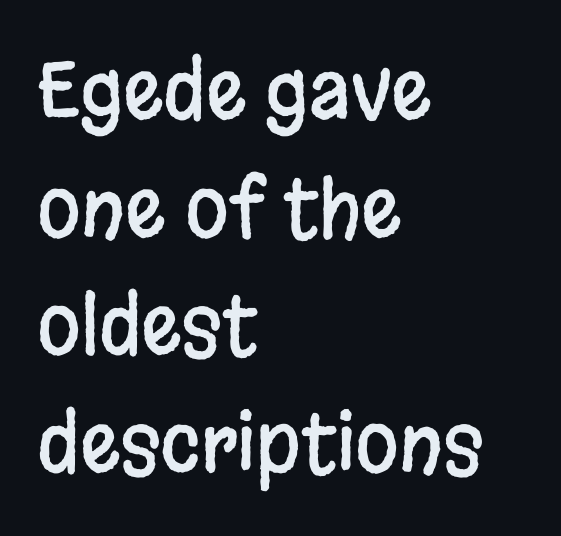
The image shows 79 px condensed sans-serif type, upright; set left-aligned, normal line spacing (1.49x), normal letter spacing, not underlined; low stroke contrast and a large x-height.
